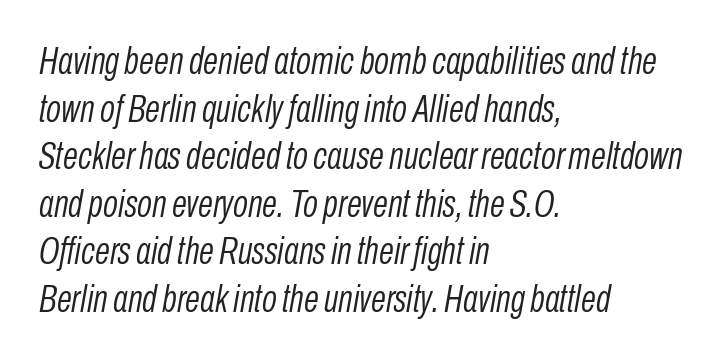
Q: Is the text bold? A: No.
Q: Is the text italic (slanted)? A: Yes, it leans right by about 10 degrees.
Q: Is the text underlined? A: No.
Q: How is the paragraph aligned? A: Left-aligned.
Q: Is the spacing between letters normal or unusually wide? A: Normal.
Q: Width (condensed, normal, or wide)? A: Condensed.
Q: Stroke contrast? A: Low.
Q: x-height? A: Medium.
Q: Monospaced? A: No.
